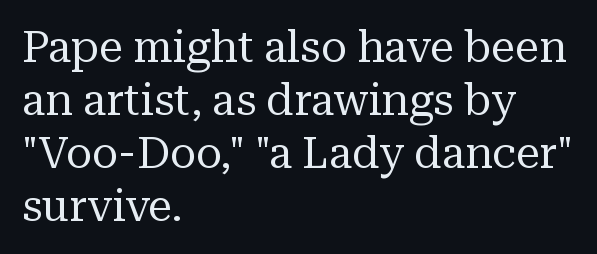
{"serif": "yes", "italic": "no", "bold": "no", "weight": "regular", "width": "normal", "stroke_contrast": "medium", "x_height": "medium", "monospaced": "no", "underline": "no", "align": "left", "line_spacing_ratio": 1.23, "letter_spacing": "normal", "letter_spacing_em": 0.0, "glyph_px": 43}
